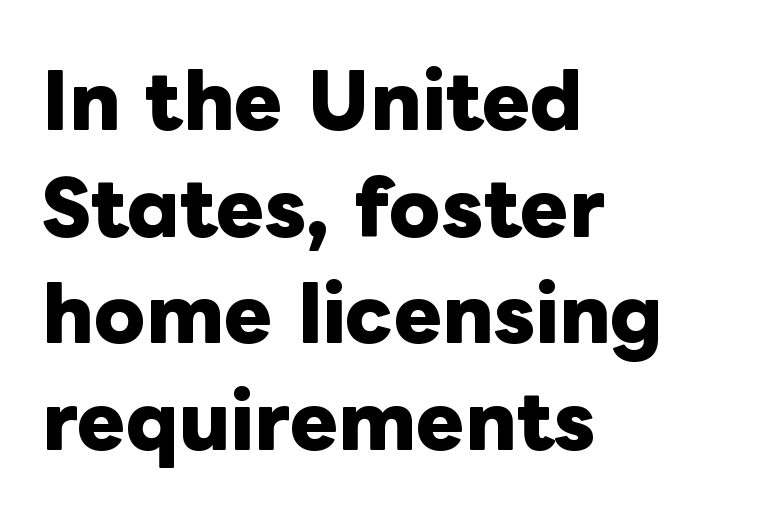
The type sits square on the baseline with zero lean. The rows are spaced the way most documents space them. Bare-footed words on every line. Looks like regular typesetting: each glyph gets only the width it needs.
